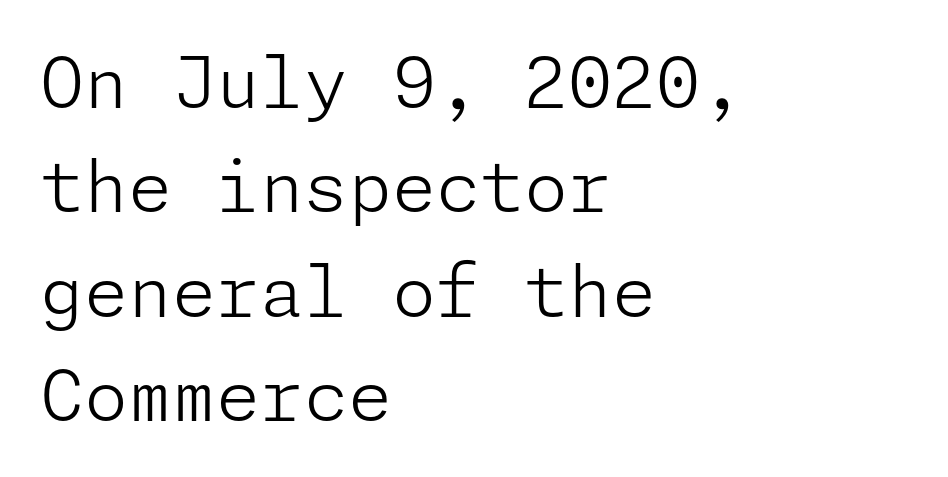
Glance below the letters and you will spot only blank space. Ascenders rise straight up at ninety degrees. The gaps between neighbouring characters are ordinary and unremarkable. Typeset ragged right — the left edge is the straight one. In terms of leading, this rendering sits right in the middle. The rendering shows plain stroke endings on the letterforms — a sans-serif design.
